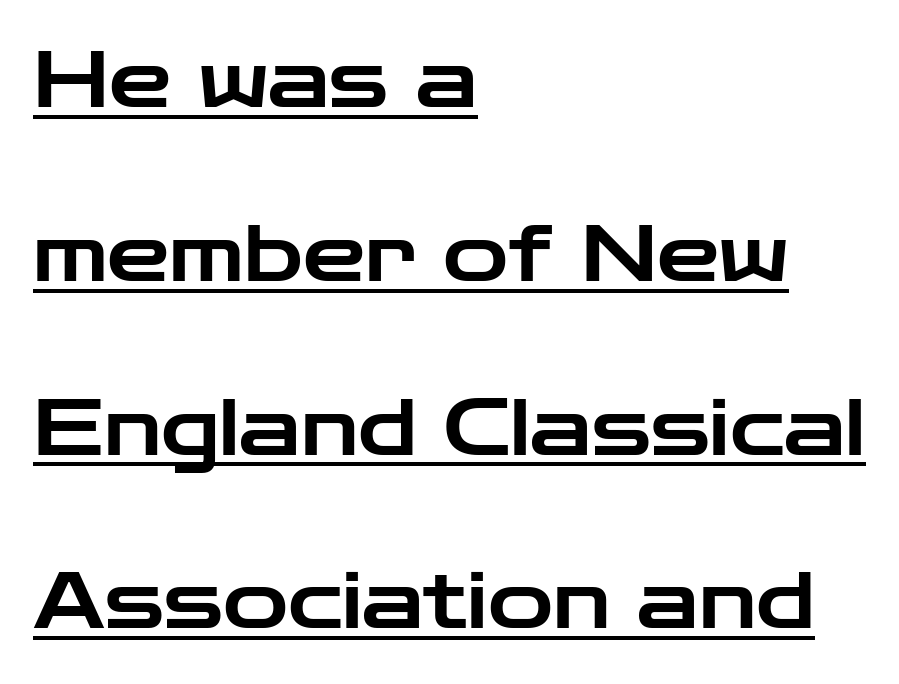
The image shows 79 px wide sans-serif type, upright; set left-aligned, loose line spacing (2.2x), normal letter spacing, underlined; low stroke contrast and a medium x-height.
